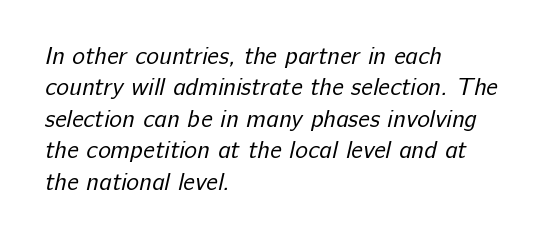
{"bold": "no", "underline": "no", "align": "left", "line_spacing": "normal", "line_spacing_ratio": 1.31, "letter_spacing": "normal", "letter_spacing_em": 0.0, "glyph_px": 24}
